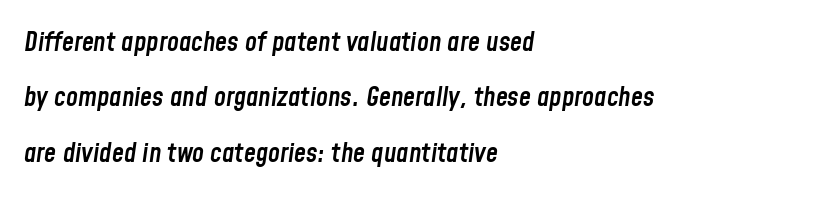
{"italic": "yes", "lean": "right", "slant_degrees": 8, "bold": "semi", "underline": "no", "align": "left", "line_spacing": "loose", "line_spacing_ratio": 2.05, "letter_spacing": "normal", "letter_spacing_em": 0.0, "glyph_px": 27}
